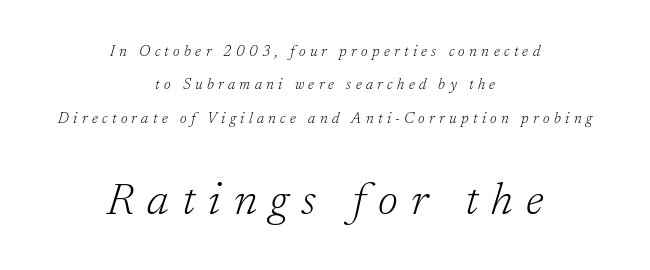
{"serif": "yes", "italic": "yes", "lean": "right", "slant_degrees": 17, "bold": "no", "weight": "light", "width": "normal", "stroke_contrast": "low", "x_height": "medium", "monospaced": "no", "underline": "no", "align": "center", "line_spacing": "loose", "line_spacing_ratio": 2.22, "letter_spacing": "wide", "letter_spacing_em": 0.29, "larger_block": "second", "size_ratio": 3.0, "glyph_px": 45}
